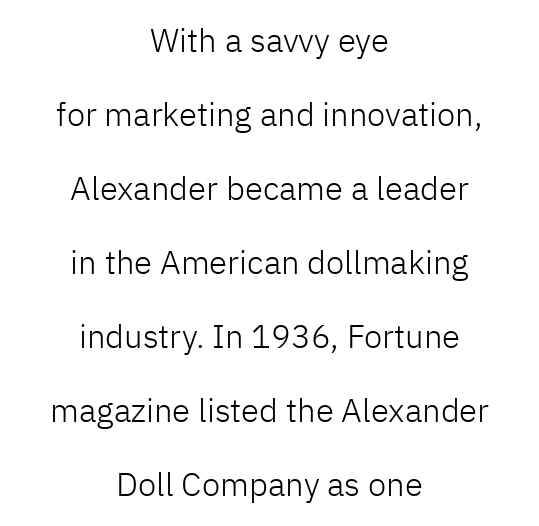
This block would shrink considerably if given ordinary leading; it's expanded now. Nothing sits at the stroke ends, so this counts as sans-serif. The font sits on the lighter half of the weight spectrum, regular included. The typography opts for an upright posture over an oblique one.
